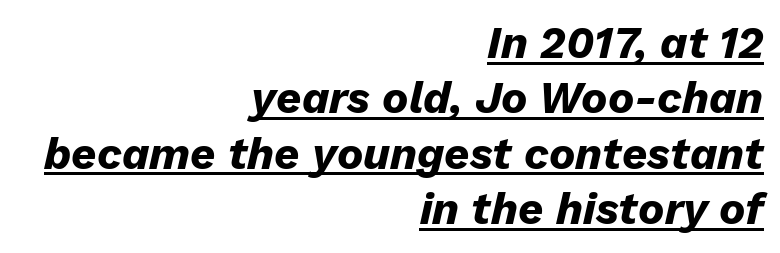
Q: Is the text bold? A: Yes.
Q: Is the text italic (slanted)? A: Yes, it leans right by about 13 degrees.
Q: Is the text underlined? A: Yes.
Q: How is the paragraph aligned? A: Right-aligned.
Q: Is the spacing between letters normal or unusually wide? A: Normal.
Q: Is the spacing between lines tight, normal or loose? A: Normal.
Q: Width (condensed, normal, or wide)? A: Normal.
Q: Stroke contrast? A: Low.
Q: x-height? A: Medium.
Q: Monospaced? A: No.
